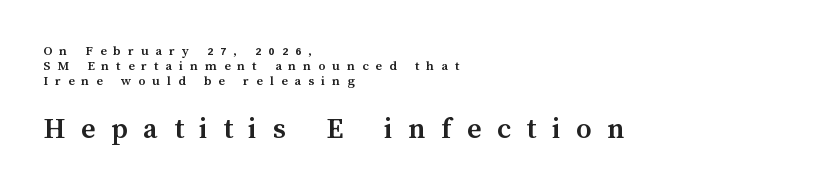
Q: Is the text bold? A: Yes.
Q: Is the text italic (slanted)? A: No, it is upright.
Q: Is the text underlined? A: No.
Q: How is the paragraph aligned? A: Left-aligned.
Q: Is the spacing between letters normal or unusually wide? A: Unusually wide.
Q: Is the spacing between lines tight, normal or loose? A: Tight.
Q: Which block of text is set in a larger size, the first (top) or the second (bottom)? A: The second (bottom) one.
Q: Width (condensed, normal, or wide)? A: Normal.
Q: Stroke contrast? A: Medium.
Q: x-height? A: Medium.
Q: Monospaced? A: No.
